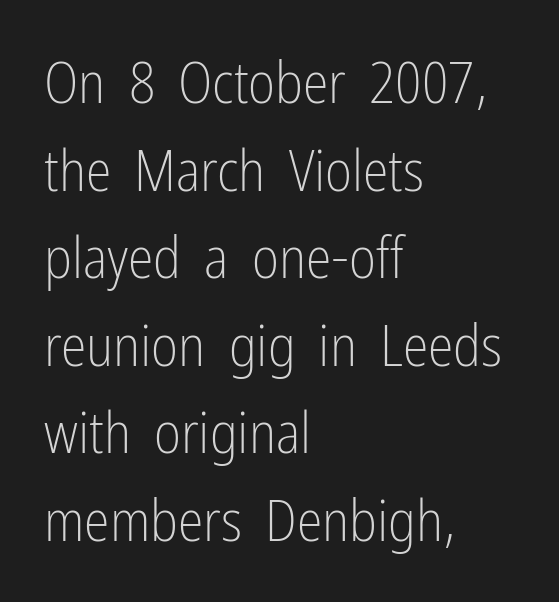
{"serif": "no", "italic": "no", "bold": "no", "weight": "light", "width": "condensed", "stroke_contrast": "low", "x_height": "medium", "monospaced": "no", "underline": "no", "align": "left", "line_spacing": "normal", "line_spacing_ratio": 1.51, "letter_spacing": "normal", "letter_spacing_em": 0.0, "glyph_px": 58}
